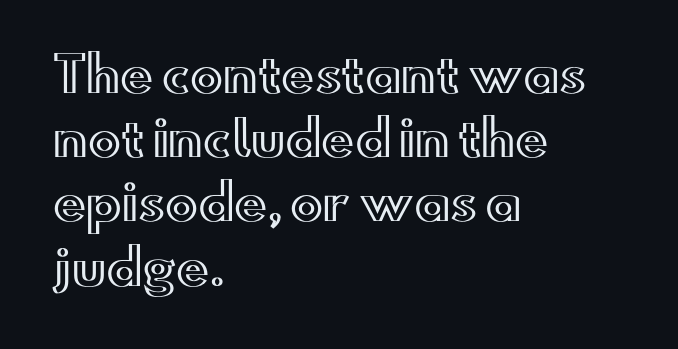
Q: Is the text italic (slanted)? A: No, it is upright.
Q: Is the text underlined? A: No.
Q: How is the paragraph aligned? A: Left-aligned.
Q: Is the spacing between letters normal or unusually wide? A: Normal.
Q: Is the spacing between lines tight, normal or loose? A: Normal.
Q: Width (condensed, normal, or wide)? A: Wide.
Q: x-height? A: Small.
Q: Monospaced? A: No.
